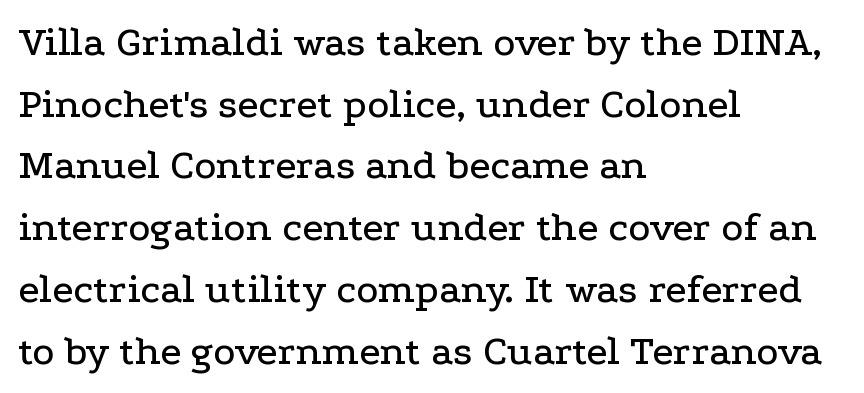
No word sits above an underline. Looks like regular typesetting: each glyph gets only the width it needs. Little horizontal feet cap the strokes, marking this as serif type. The ragged edge is on the right, which tells us the setting is flush left.
